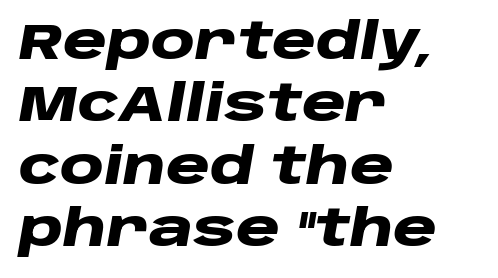
{"italic": "yes", "lean": "right", "slant_degrees": 10, "bold": "yes", "weight": "heavy", "width": "wide", "stroke_contrast": "low", "x_height": "large", "monospaced": "no", "underline": "no", "align": "left", "line_spacing": "normal", "line_spacing_ratio": 1.25, "letter_spacing": "normal", "letter_spacing_em": 0.0, "glyph_px": 50}
